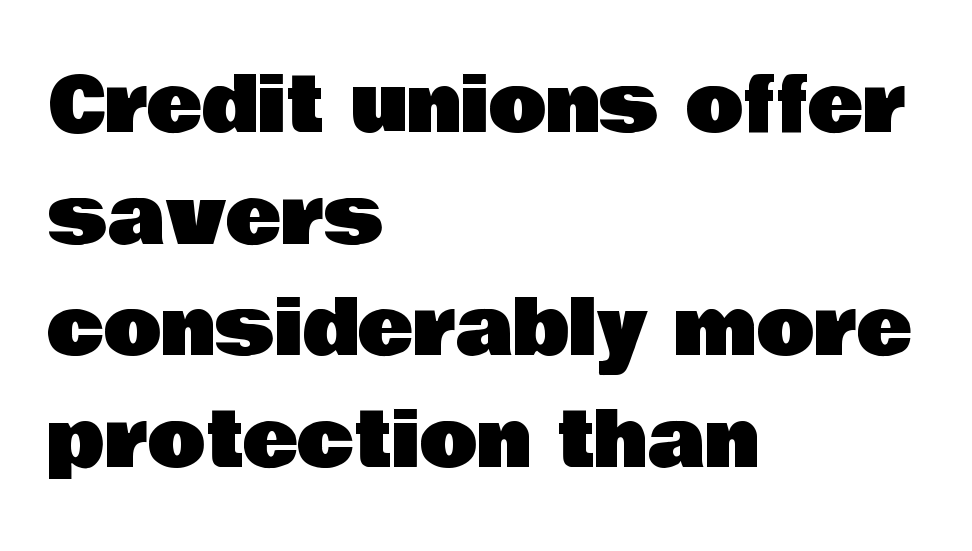
{"serif": "no", "italic": "no", "width": "normal", "stroke_contrast": "low", "x_height": "large", "monospaced": "no", "underline": "no", "align": "left", "line_spacing": "normal", "line_spacing_ratio": 1.49, "letter_spacing": "normal", "letter_spacing_em": 0.0, "glyph_px": 75}
